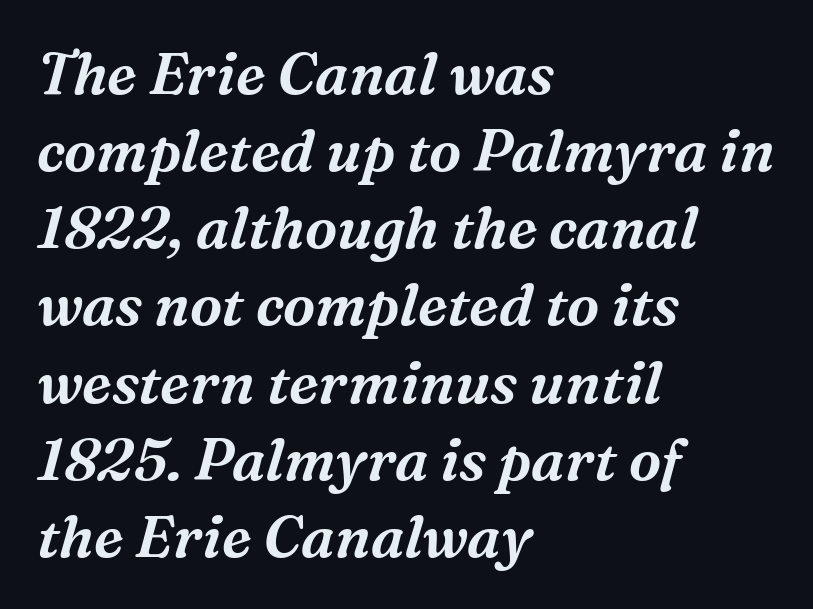
{"serif": "yes", "italic": "yes", "lean": "right", "slant_degrees": 16, "width": "normal", "stroke_contrast": "medium", "x_height": "medium", "monospaced": "no", "underline": "no", "align": "left", "line_spacing": "normal", "line_spacing_ratio": 1.33, "letter_spacing": "normal", "letter_spacing_em": 0.0, "glyph_px": 58}
